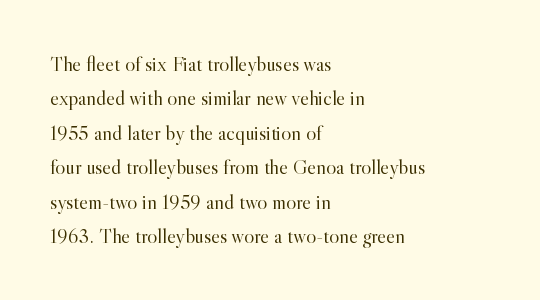
The image shows 21 px text type, upright; set left-aligned, normal line spacing (1.64x), normal letter spacing, not underlined.
